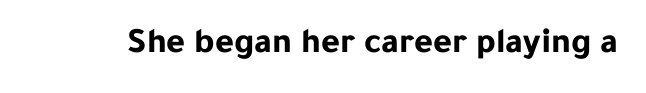
Q: Is the text bold? A: Yes.
Q: Is the text italic (slanted)? A: No, it is upright.
Q: Is the typeface a serif or a sans-serif typeface? A: Sans-serif.
Q: Is the text underlined? A: No.
Q: Is the spacing between letters normal or unusually wide? A: Normal.
Q: Width (condensed, normal, or wide)? A: Normal.
Q: Stroke contrast? A: Low.
Q: x-height? A: Medium.
Q: Monospaced? A: No.
